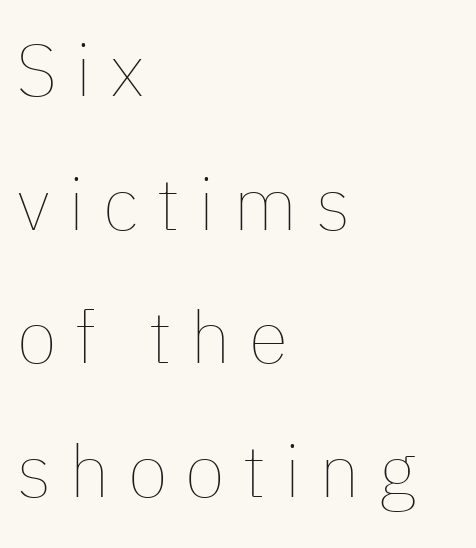
Q: Is the text bold? A: No.
Q: Is the text italic (slanted)? A: No, it is upright.
Q: Is the text underlined? A: No.
Q: How is the paragraph aligned? A: Left-aligned.
Q: Is the spacing between letters normal or unusually wide? A: Unusually wide.
Q: Width (condensed, normal, or wide)? A: Normal.
Q: Stroke contrast? A: Low.
Q: x-height? A: Medium.
Q: Monospaced? A: No.
